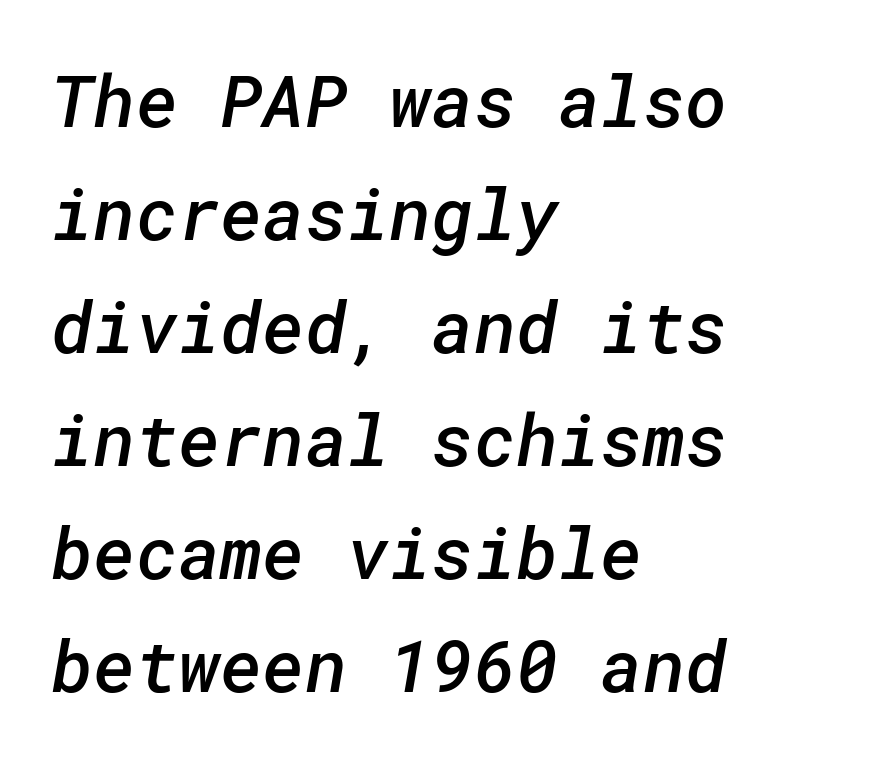
Horizontally, the lines are justified to the leading edge only. A sans-serif font was chosen for this passage. The rows are spaced the way most documents space them. These lines carry some extra weight — a demibold, not a full bold.
